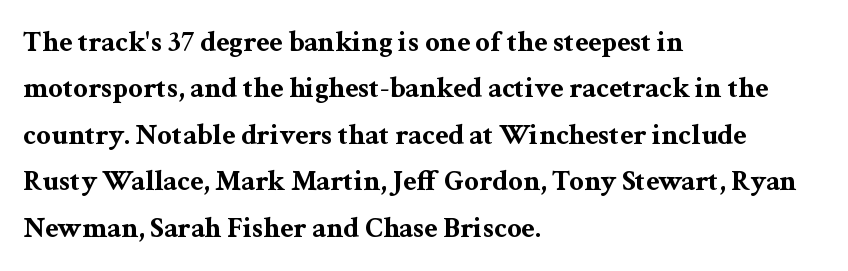
Q: Is the text bold? A: Yes.
Q: Is the text italic (slanted)? A: No, it is upright.
Q: Is the typeface a serif or a sans-serif typeface? A: Serif.
Q: Is the text underlined? A: No.
Q: How is the paragraph aligned? A: Left-aligned.
Q: Is the spacing between letters normal or unusually wide? A: Normal.
Q: Is the spacing between lines tight, normal or loose? A: Normal.
Q: Width (condensed, normal, or wide)? A: Wide.
Q: Stroke contrast? A: Medium.
Q: x-height? A: Medium.
Q: Monospaced? A: No.
